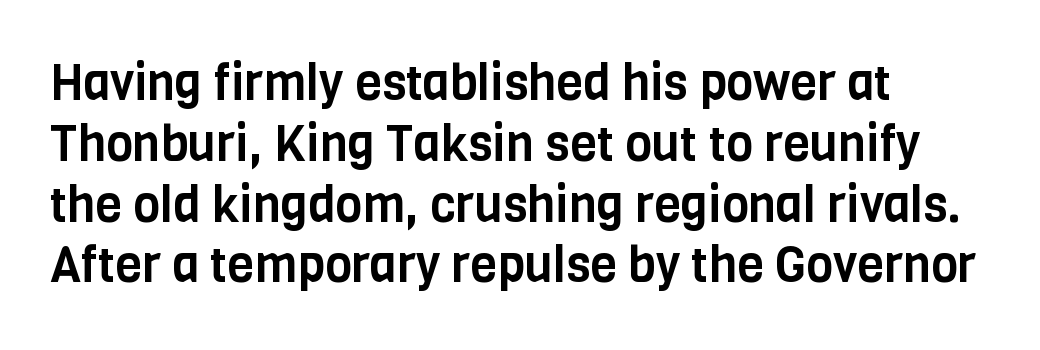
The paragraph has a hard left edge and a soft right edge. The letters advance in unequal steps, a hallmark of proportional type. The type sits square on the baseline with zero lean. Compared with typical body copy, the letter spacing here is the same. These lines are composed in type without serifs.
